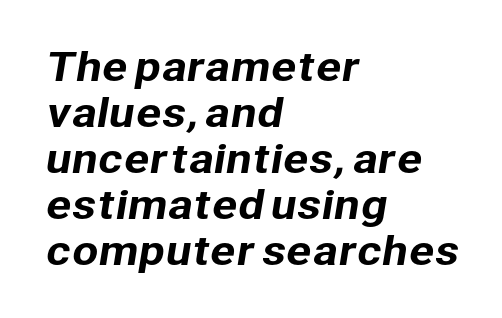
{"serif": "no", "width": "normal", "stroke_contrast": "low", "x_height": "medium", "monospaced": "no", "underline": "no", "align": "left", "line_spacing_ratio": 1.21, "letter_spacing": "normal", "letter_spacing_em": 0.0, "glyph_px": 38}
